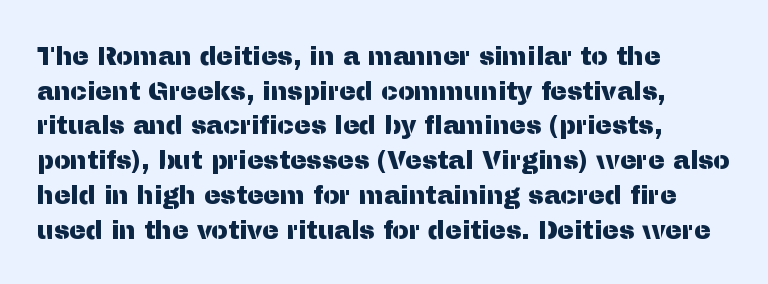
{"italic": "no", "underline": "no", "align": "left", "line_spacing": "normal", "line_spacing_ratio": 1.39, "letter_spacing": "normal", "letter_spacing_em": 0.0, "glyph_px": 25}
